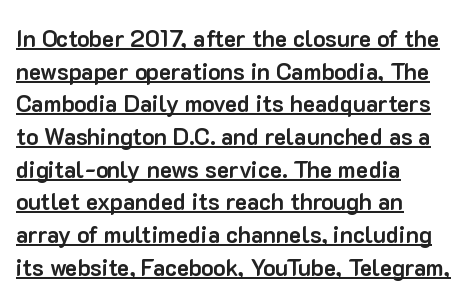
The lettering is marked with a stroke running underneath it. Chunky letters — that's bold for sure. The horizontal fit of the characters is conventional and even. Notice how descenders clear the ascenders below comfortably — that's standard leading. Designer's note — italics off, roman on. Visually the block forms a straight wall on the left and a jagged coastline on the right.
